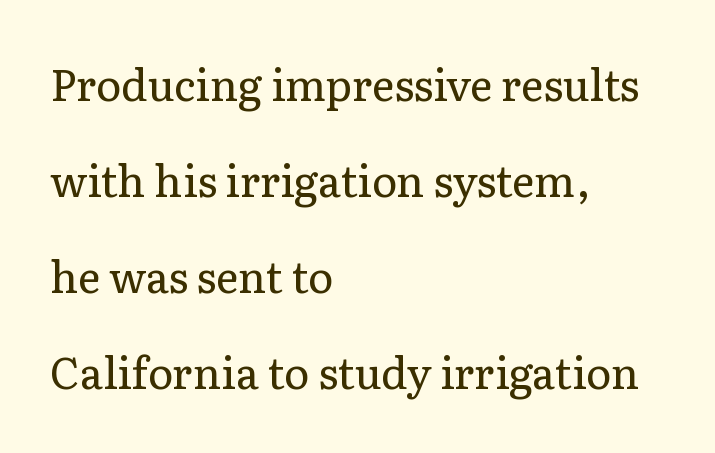
{"serif": "yes", "italic": "no", "bold": "no", "weight": "regular", "width": "normal", "stroke_contrast": "low", "x_height": "medium", "monospaced": "no", "underline": "no", "align": "left", "line_spacing": "loose", "line_spacing_ratio": 2.23, "letter_spacing": "normal", "letter_spacing_em": 0.0, "glyph_px": 43}
